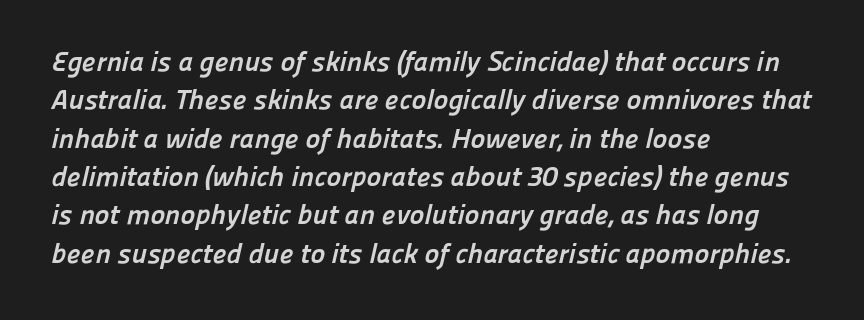
{"serif": "no", "bold": "yes", "weight": "semibold", "width": "normal", "stroke_contrast": "low", "x_height": "medium", "monospaced": "no", "underline": "no", "align": "left", "line_spacing": "normal", "line_spacing_ratio": 1.37, "letter_spacing": "normal", "letter_spacing_em": 0.0, "glyph_px": 28}
